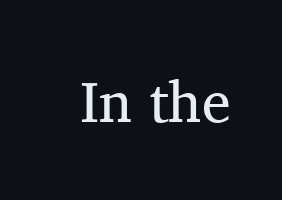
In terms of letterspacing, this is plain default setting. Stroke terminals: seriffed. Quick note: underline off. Italic? Not at all — the glyphs are vertical. Proportional: the letters do not fall into vertical columns. Counters stay open thanks to moderate or lighter strokes.
